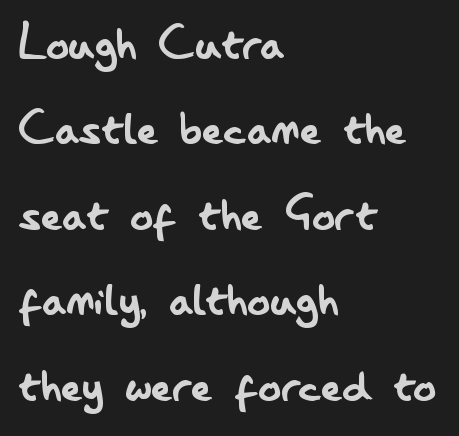
Q: Is the text bold? A: No.
Q: Is the text italic (slanted)? A: No, it is upright.
Q: Is the typeface a serif or a sans-serif typeface? A: Sans-serif.
Q: Is the text underlined? A: No.
Q: How is the paragraph aligned? A: Left-aligned.
Q: Is the spacing between letters normal or unusually wide? A: Normal.
Q: Is the spacing between lines tight, normal or loose? A: Normal.
Q: Width (condensed, normal, or wide)? A: Condensed.
Q: Stroke contrast? A: Low.
Q: x-height? A: Small.
Q: Monospaced? A: No.
